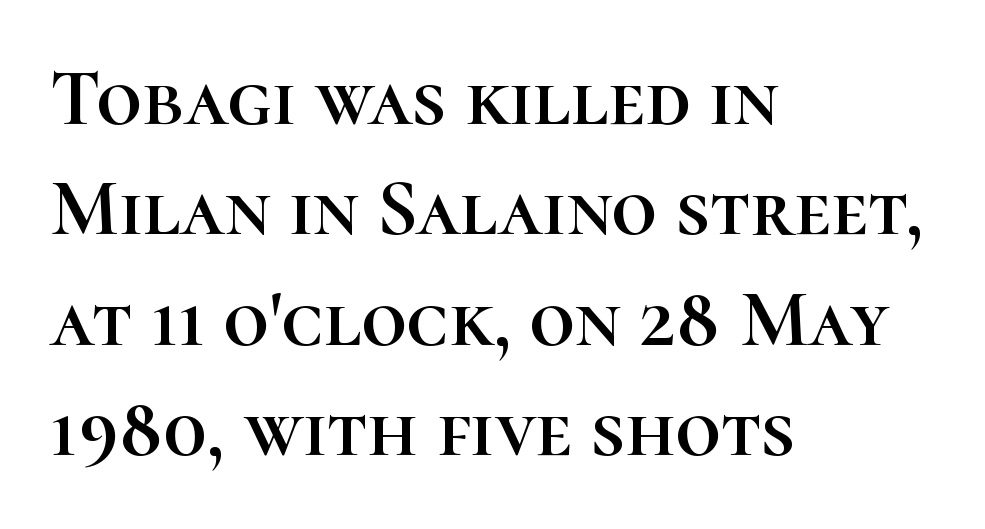
{"italic": "no", "width": "normal", "stroke_contrast": "high", "x_height": "medium", "monospaced": "no", "underline": "no", "align": "left", "line_spacing": "normal", "line_spacing_ratio": 1.38, "letter_spacing": "normal", "letter_spacing_em": 0.0, "glyph_px": 80}
